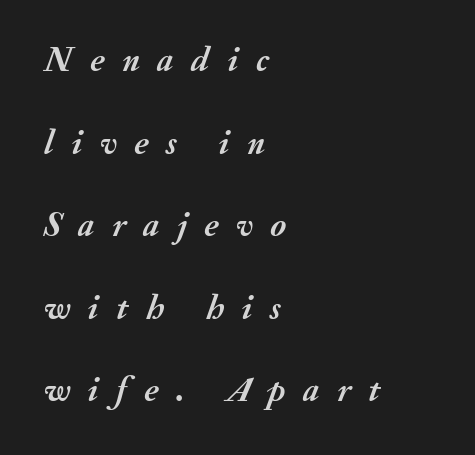
{"italic": "yes", "lean": "right", "slant_degrees": 20, "bold": "yes", "weight": "semibold", "width": "normal", "stroke_contrast": "medium", "x_height": "small", "monospaced": "no", "underline": "no", "align": "left", "line_spacing": "loose", "line_spacing_ratio": 2.36, "letter_spacing": "wide", "letter_spacing_em": 0.5, "glyph_px": 35}
